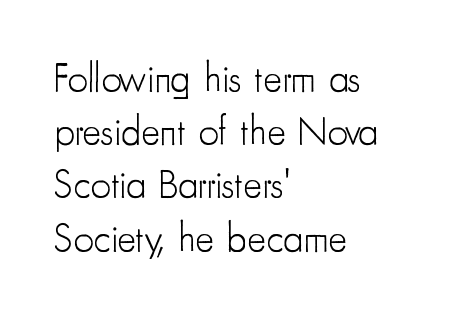
Q: Is the text bold? A: No.
Q: Is the text italic (slanted)? A: No, it is upright.
Q: Is the typeface a serif or a sans-serif typeface? A: Sans-serif.
Q: Is the text underlined? A: No.
Q: How is the paragraph aligned? A: Left-aligned.
Q: Is the spacing between letters normal or unusually wide? A: Normal.
Q: Is the spacing between lines tight, normal or loose? A: Normal.
Q: Width (condensed, normal, or wide)? A: Condensed.
Q: Stroke contrast? A: Low.
Q: x-height? A: Small.
Q: Monospaced? A: No.
